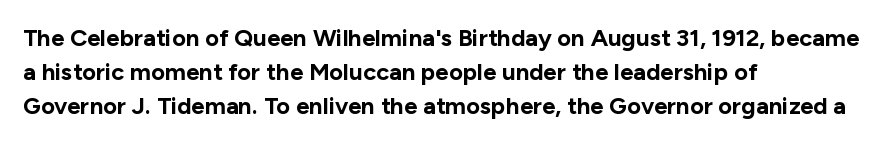
The image shows 24 px bold type, upright; set left-aligned, normal line spacing (1.42x), normal letter spacing, not underlined.
